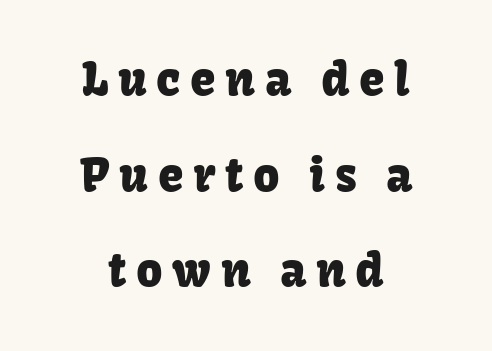
Q: Is the text italic (slanted)? A: No, it is upright.
Q: Is the typeface a serif or a sans-serif typeface? A: Sans-serif.
Q: Is the text underlined? A: No.
Q: How is the paragraph aligned? A: Centered.
Q: Is the spacing between letters normal or unusually wide? A: Unusually wide.
Q: Is the spacing between lines tight, normal or loose? A: Loose.
Q: Width (condensed, normal, or wide)? A: Normal.
Q: Stroke contrast? A: Low.
Q: x-height? A: Medium.
Q: Monospaced? A: No.
